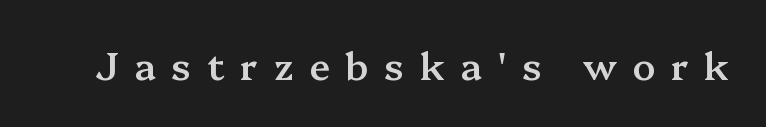
The image shows 38 px semibold serif type, upright; set unusually wide letter spacing (+0.41 em), not underlined; medium stroke contrast and a medium x-height.
